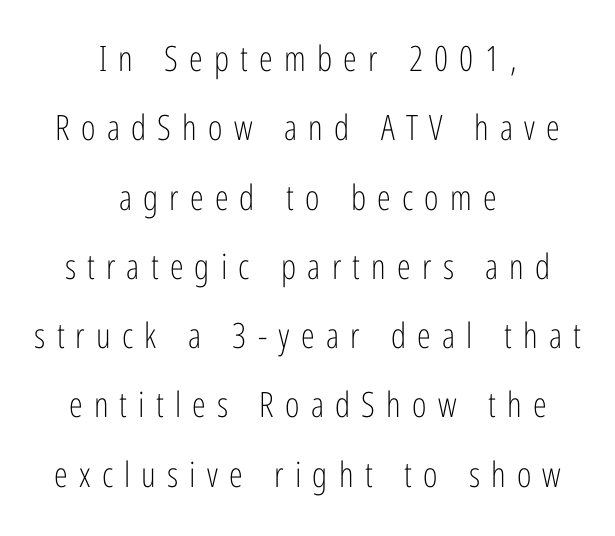
The image shows 35 px light, condensed sans-serif type, upright; set centered, loose line spacing (1.98x), unusually wide letter spacing (+0.32 em), not underlined; low stroke contrast and a medium x-height.
